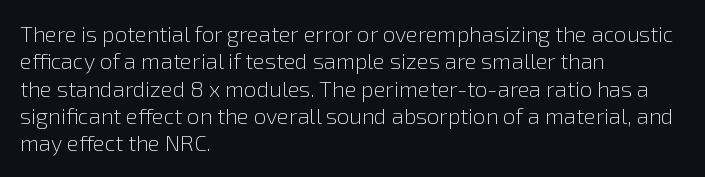
Rendered with straight, roman letterforms. Weight: not bold — regular or lighter. Words appear dense and cohesive because spacing is normal. Horizontal alignment here is leftward, the default for most running prose. A clean baseline with only descenders dipping below it.
